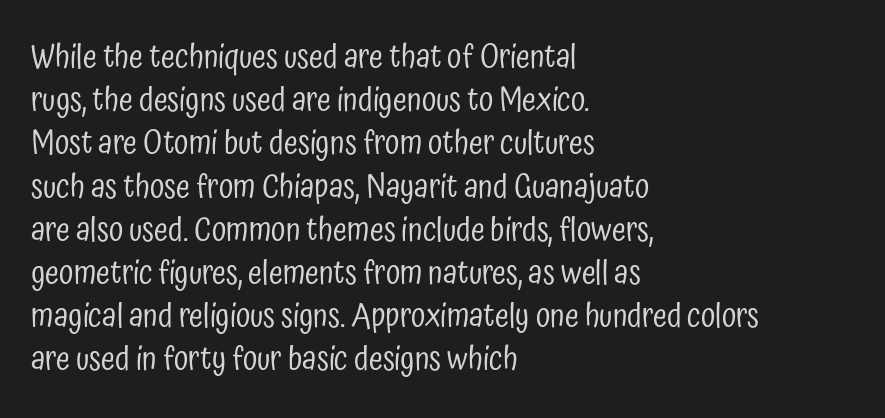
The image shows 32 px regular-weight, condensed sans-serif type, upright; set left-aligned, normal line spacing (1.35x), normal letter spacing, not underlined; low stroke contrast and a medium x-height.
